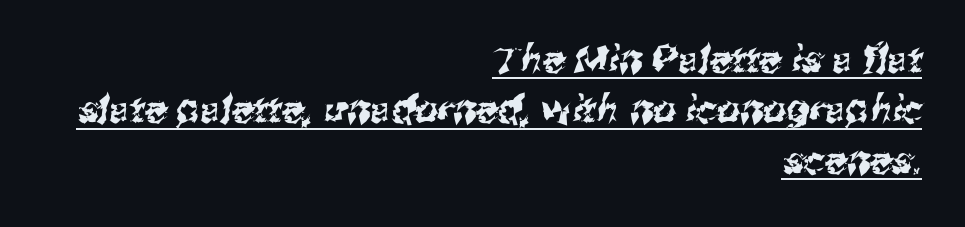
{"serif": "no", "width": "normal", "stroke_contrast": "medium", "x_height": "medium", "monospaced": "no", "underline": "yes", "align": "right", "line_spacing": "normal", "line_spacing_ratio": 1.36, "letter_spacing": "normal", "letter_spacing_em": 0.0, "glyph_px": 37}
